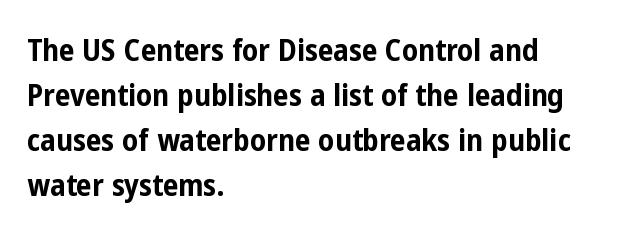
The image shows 31 px bold, condensed sans-serif type, upright; set left-aligned, normal line spacing (1.45x), normal letter spacing, not underlined; low stroke contrast and a medium x-height.
